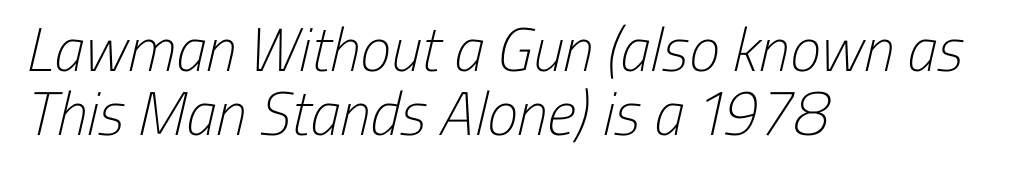
{"serif": "no", "bold": "no", "weight": "light", "width": "condensed", "stroke_contrast": "low", "x_height": "medium", "monospaced": "no", "underline": "no", "align": "left", "line_spacing": "tight", "line_spacing_ratio": 1.04, "letter_spacing": "normal", "letter_spacing_em": 0.0, "glyph_px": 62}
